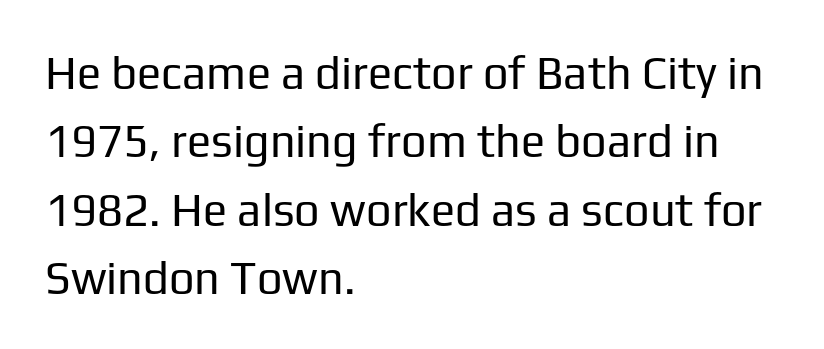
{"serif": "no", "italic": "no", "bold": "no", "weight": "regular", "width": "normal", "stroke_contrast": "low", "x_height": "medium", "monospaced": "no", "underline": "no", "align": "left", "line_spacing": "normal", "line_spacing_ratio": 1.52, "letter_spacing": "normal", "letter_spacing_em": 0.0, "glyph_px": 45}
